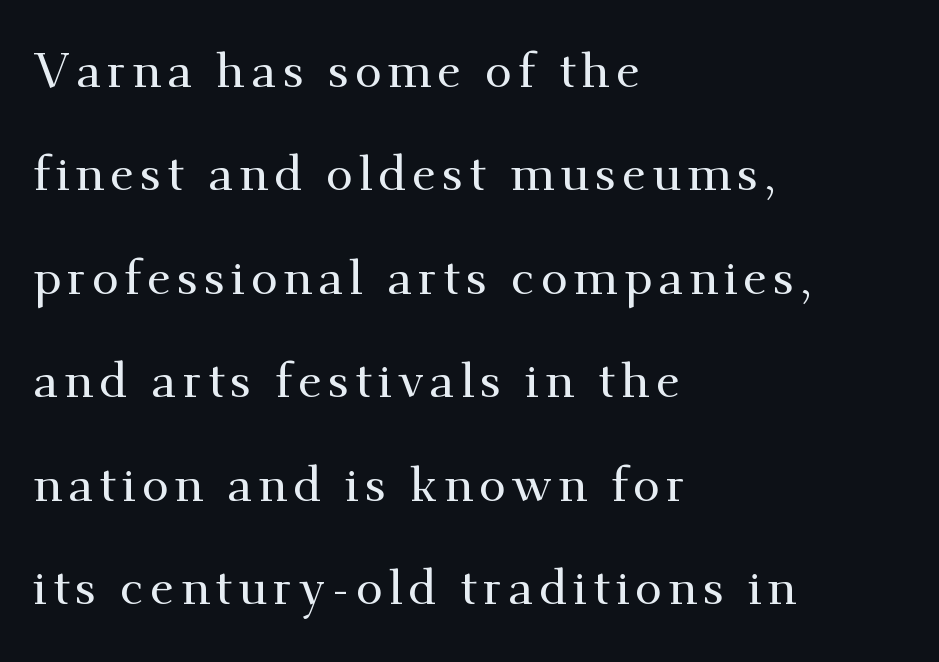
Q: Is the text italic (slanted)? A: No, it is upright.
Q: Is the typeface a serif or a sans-serif typeface? A: Serif.
Q: Is the text underlined? A: No.
Q: How is the paragraph aligned? A: Left-aligned.
Q: Is the spacing between lines tight, normal or loose? A: Loose.
Q: Width (condensed, normal, or wide)? A: Normal.
Q: Stroke contrast? A: Medium.
Q: x-height? A: Small.
Q: Monospaced? A: No.
